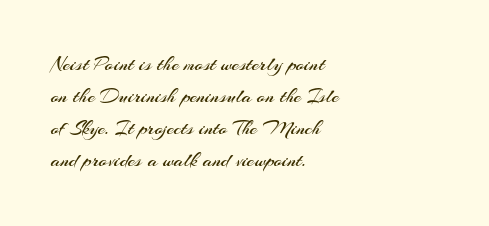
Is the block centered? No — it sits flush against the left margin. Honestly, the row spacing looks completely unremarkable. Check under the words: just untouched page. Nobody touched the tracking dial on this one.
